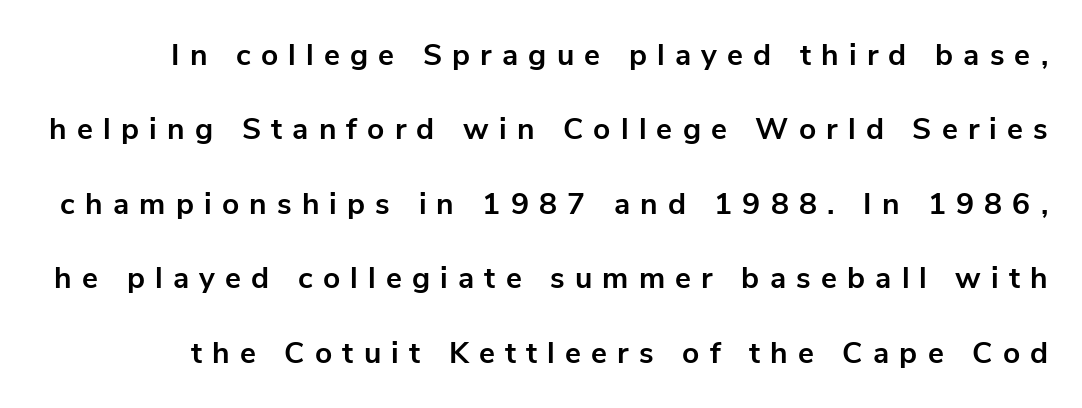
{"serif": "no", "italic": "no", "bold": "yes", "weight": "bold", "width": "normal", "stroke_contrast": "low", "x_height": "medium", "monospaced": "no", "underline": "no", "line_spacing": "loose", "line_spacing_ratio": 2.48, "letter_spacing": "wide", "letter_spacing_em": 0.34, "glyph_px": 30}
